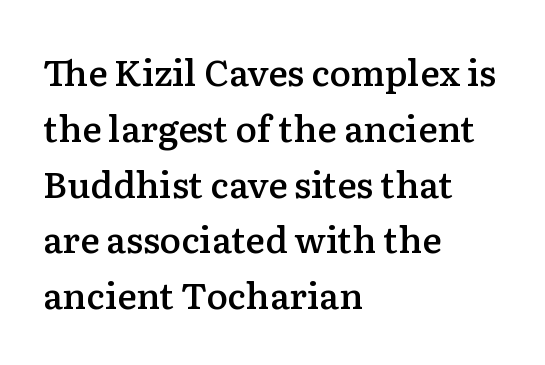
{"serif": "yes", "italic": "no", "bold": "semi", "weight": "semibold", "width": "normal", "stroke_contrast": "low", "x_height": "medium", "monospaced": "no", "underline": "no", "align": "left", "line_spacing": "normal", "line_spacing_ratio": 1.55, "letter_spacing": "normal", "letter_spacing_em": 0.0, "glyph_px": 36}
